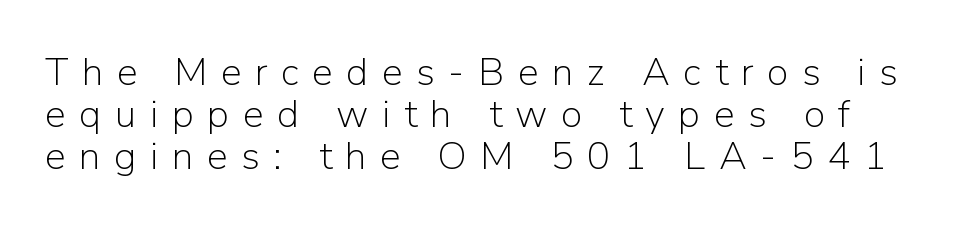
{"serif": "no", "italic": "no", "bold": "no", "weight": "light", "width": "normal", "stroke_contrast": "low", "x_height": "medium", "monospaced": "no", "underline": "no", "line_spacing": "tight", "line_spacing_ratio": 1.08, "letter_spacing": "wide", "letter_spacing_em": 0.35, "glyph_px": 39}
